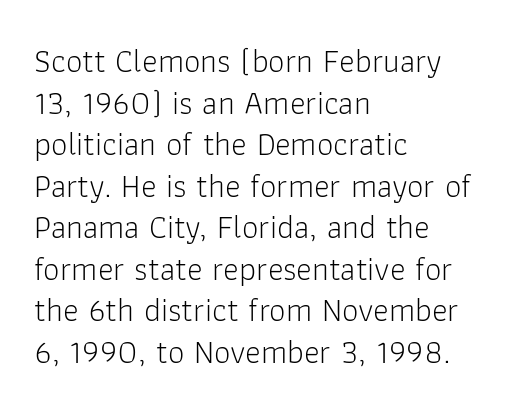
Looks like regular typesetting: each glyph gets only the width it needs. Caption: multi-line text, flush left, ragged right. Nope, no serifs anywhere on these letters. Students, note that the glyphs here touch the page at normal intervals. The string is rendered with underlining switched off.
